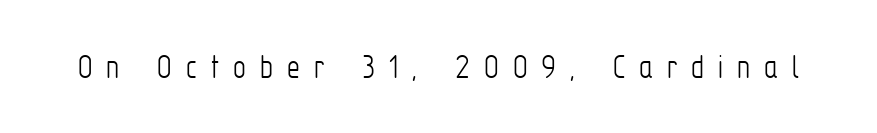
The image shows 36 px light, condensed sans-serif type, upright; set unusually wide letter spacing (+0.39 em), not underlined; low stroke contrast and a medium x-height.
